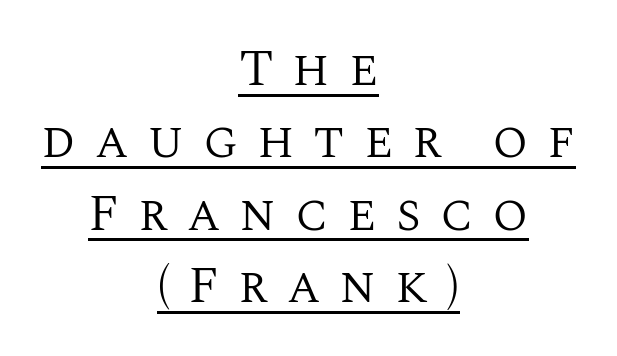
Q: Is the text bold? A: No.
Q: Is the text italic (slanted)? A: No, it is upright.
Q: Is the typeface a serif or a sans-serif typeface? A: Serif.
Q: Is the text underlined? A: Yes.
Q: How is the paragraph aligned? A: Centered.
Q: Is the spacing between letters normal or unusually wide? A: Unusually wide.
Q: Is the spacing between lines tight, normal or loose? A: Normal.
Q: Width (condensed, normal, or wide)? A: Normal.
Q: Stroke contrast? A: Medium.
Q: x-height? A: Large.
Q: Monospaced? A: No.
